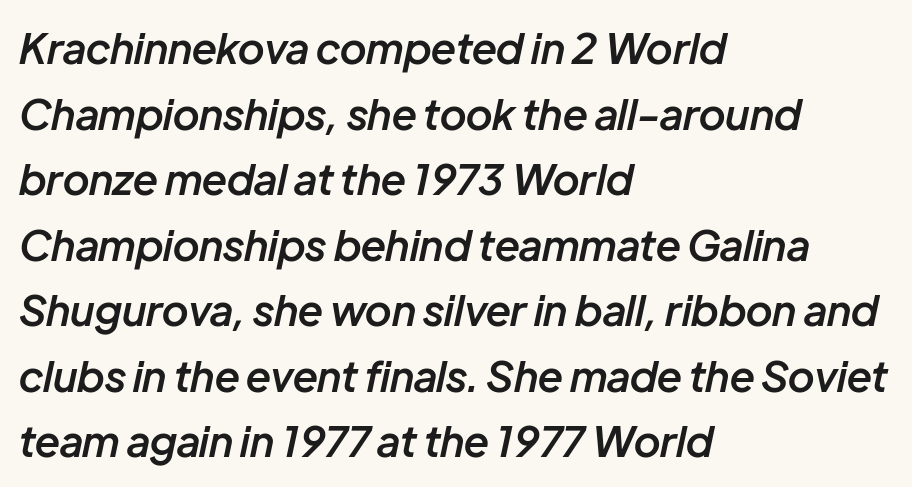
If you drew a line through each stem, it would be angled. Nobody drew a line under any word here. A typesetter would call this proportional, since set widths differ per character. What's the leading like? Ordinary, nothing unusual. Does extra space separate the letters? No, they use regular spacing.
